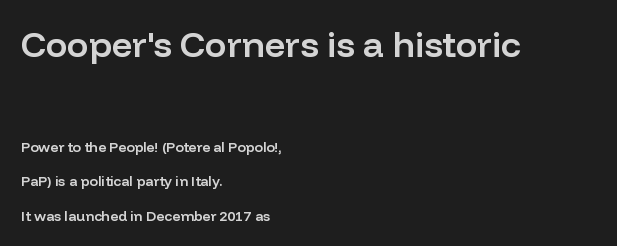
{"serif": "no", "italic": "no", "bold": "semi", "weight": "semibold", "width": "normal", "stroke_contrast": "low", "x_height": "medium", "monospaced": "no", "underline": "no", "align": "left", "line_spacing": "loose", "line_spacing_ratio": 2.45, "letter_spacing": "normal", "letter_spacing_em": 0.0, "larger_block": "first", "size_ratio": 2.57, "glyph_px": 36}
